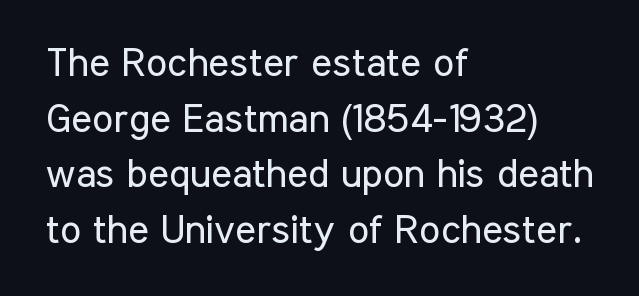
Q: Is the text bold? A: No.
Q: Is the text italic (slanted)? A: No, it is upright.
Q: Is the typeface a serif or a sans-serif typeface? A: Sans-serif.
Q: Is the text underlined? A: No.
Q: How is the paragraph aligned? A: Left-aligned.
Q: Is the spacing between letters normal or unusually wide? A: Normal.
Q: Is the spacing between lines tight, normal or loose? A: Normal.
Q: Width (condensed, normal, or wide)? A: Condensed.
Q: Stroke contrast? A: Low.
Q: x-height? A: Medium.
Q: Monospaced? A: No.
